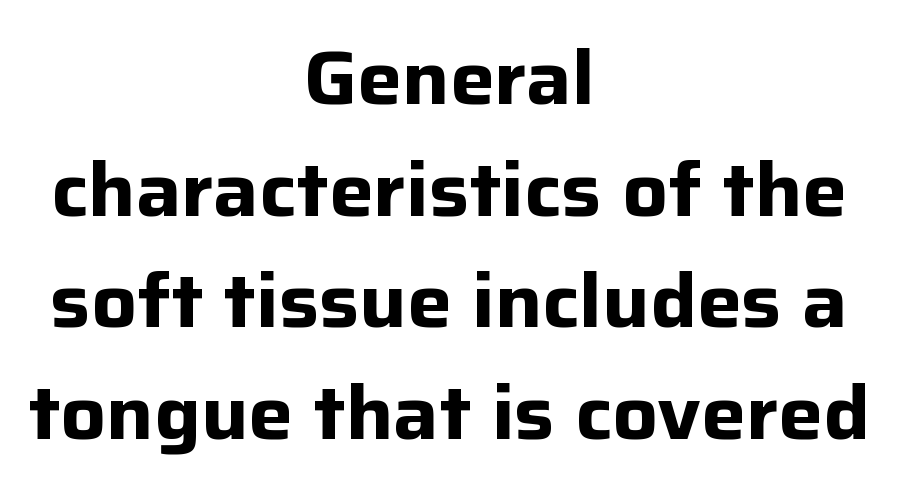
Q: Is the text bold? A: Yes.
Q: Is the text italic (slanted)? A: No, it is upright.
Q: Is the typeface a serif or a sans-serif typeface? A: Sans-serif.
Q: Is the text underlined? A: No.
Q: How is the paragraph aligned? A: Centered.
Q: Is the spacing between letters normal or unusually wide? A: Normal.
Q: Is the spacing between lines tight, normal or loose? A: Normal.
Q: Width (condensed, normal, or wide)? A: Normal.
Q: Stroke contrast? A: Low.
Q: x-height? A: Medium.
Q: Monospaced? A: No.
